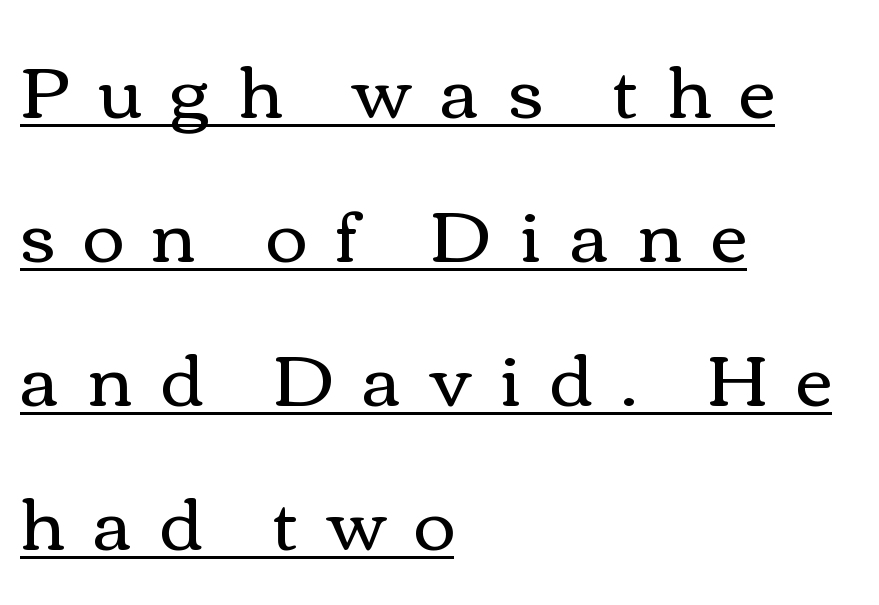
Q: Is the text bold? A: No.
Q: Is the text italic (slanted)? A: No, it is upright.
Q: Is the text underlined? A: Yes.
Q: How is the paragraph aligned? A: Left-aligned.
Q: Is the spacing between letters normal or unusually wide? A: Unusually wide.
Q: Is the spacing between lines tight, normal or loose? A: Loose.
Q: Width (condensed, normal, or wide)? A: Wide.
Q: Stroke contrast? A: Medium.
Q: x-height? A: Medium.
Q: Monospaced? A: No.
